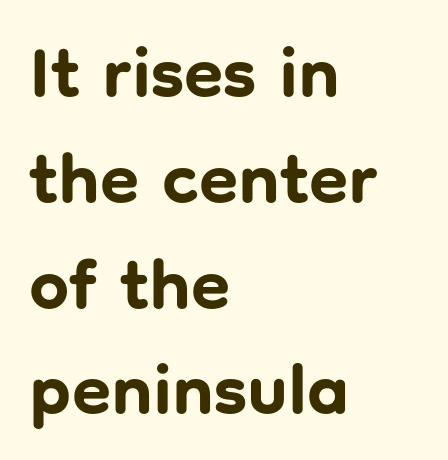
The image shows 71 px bold sans-serif type, upright; set left-aligned, normal line spacing (1.49x), normal letter spacing, not underlined; low stroke contrast and a medium x-height.
